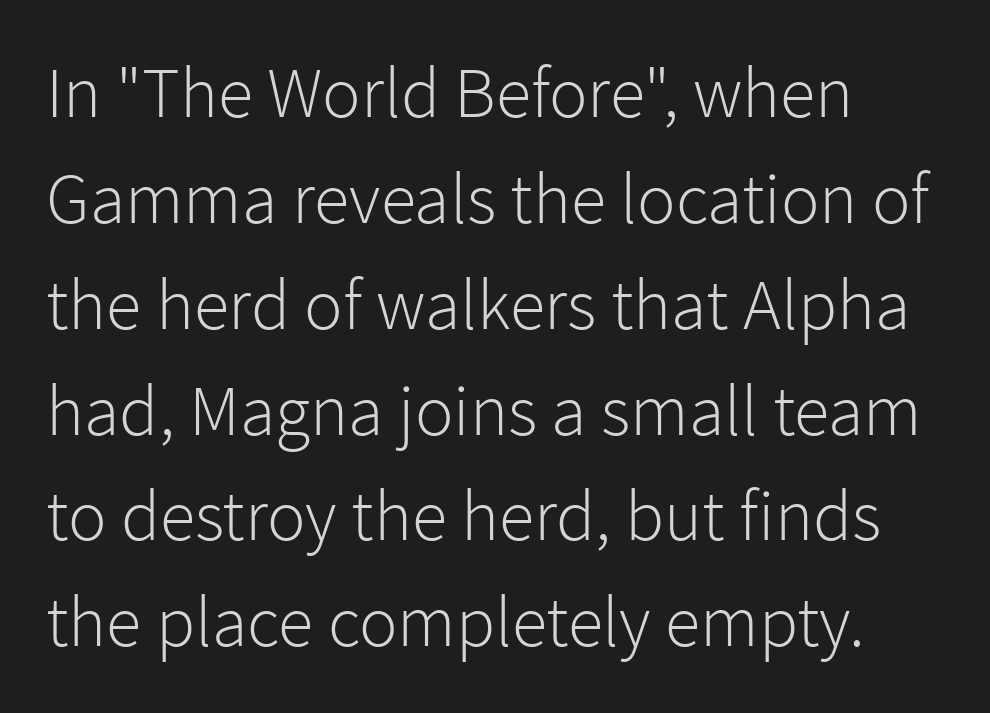
The image shows 72 px light sans-serif type, upright; set left-aligned, normal line spacing (1.47x), normal letter spacing, not underlined; low stroke contrast and a medium x-height.
